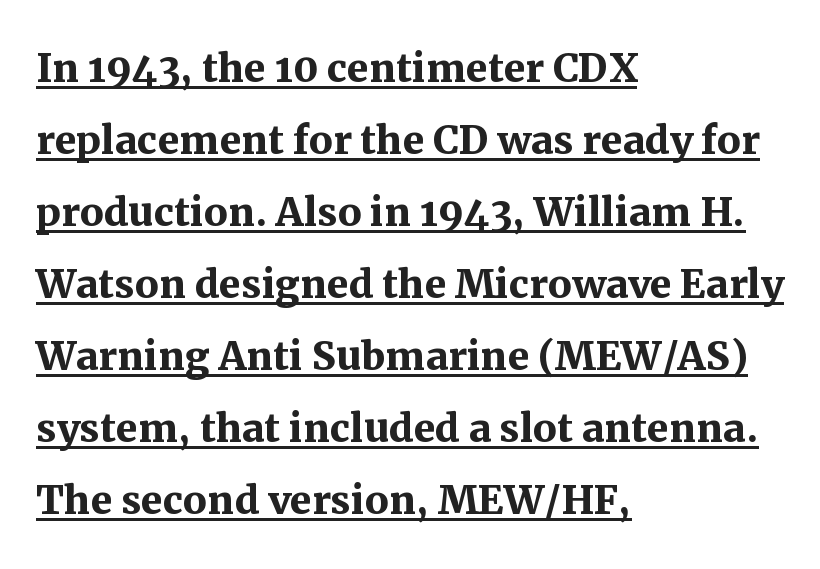
Q: Is the text bold? A: Yes.
Q: Is the text italic (slanted)? A: No, it is upright.
Q: Is the typeface a serif or a sans-serif typeface? A: Serif.
Q: Is the text underlined? A: Yes.
Q: How is the paragraph aligned? A: Left-aligned.
Q: Is the spacing between letters normal or unusually wide? A: Normal.
Q: Is the spacing between lines tight, normal or loose? A: Normal.
Q: Width (condensed, normal, or wide)? A: Normal.
Q: Stroke contrast? A: Medium.
Q: x-height? A: Medium.
Q: Monospaced? A: No.
